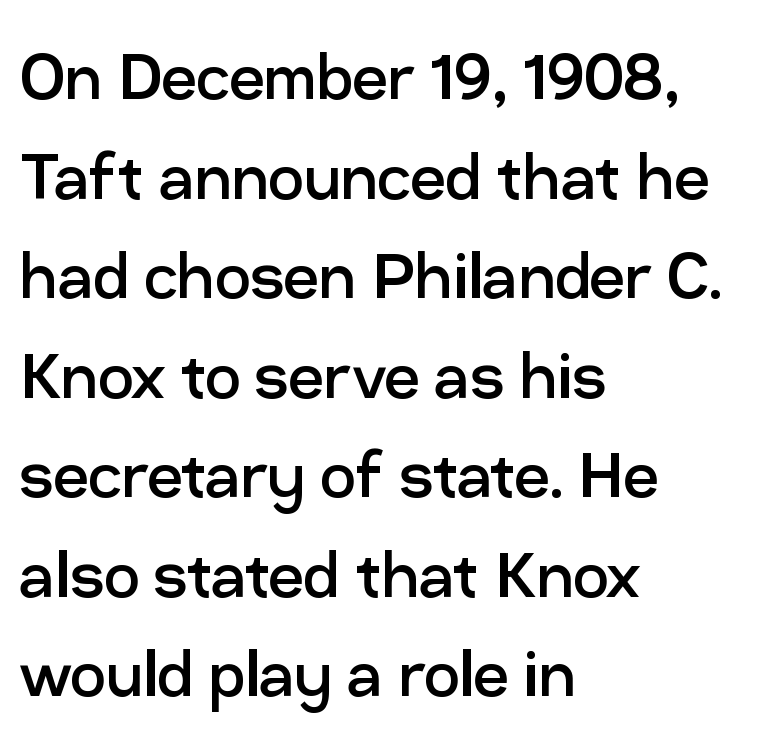
The rendering uses natural spacing where letterforms have individual widths. The text was rendered using a sans face with plain stroke endings. What's the leading like? Ordinary, nothing unusual. No chunkiness to these letters — they're not bold. This sample is left-justified, so line endings fall wherever the words run out. The type is set solid horizontally, with unmodified tracking.
